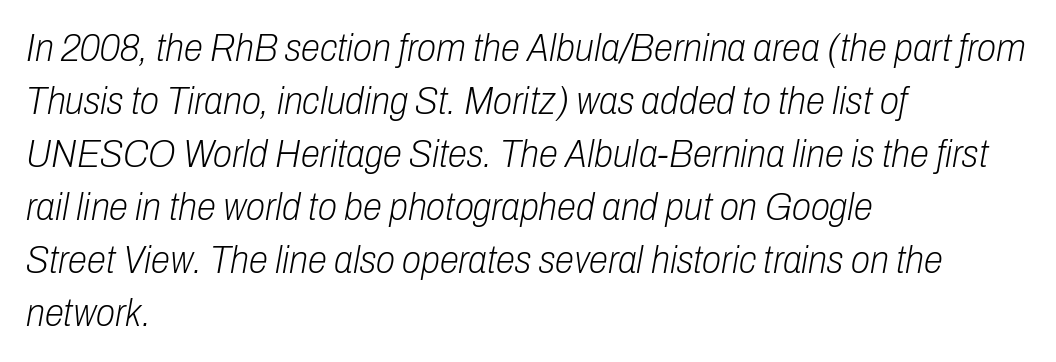
The image shows 39 px light, condensed type, italic (leaning right); set left-aligned, normal line spacing (1.36x), normal letter spacing, not underlined; low stroke contrast and a medium x-height.
